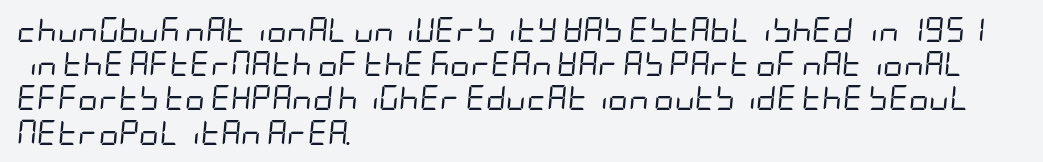
Weight: regular or lighter. Lines of text with bare space underneath. In CSS terms this would be text-align: left. Compared with typical body copy, the letter spacing here is the same. Looking at the ascenders, they clearly lean.
